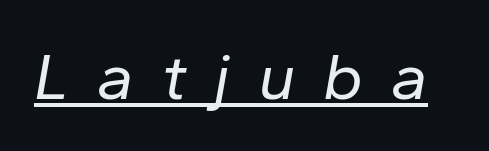
Nothing heavy about these letters — not bold at all. The tracking reads as deliberately expanded to a designer's eye. Compared with ordinary roman type, these characters are visibly tilted. The rendering uses natural spacing where letterforms have individual widths. Underline: present.
